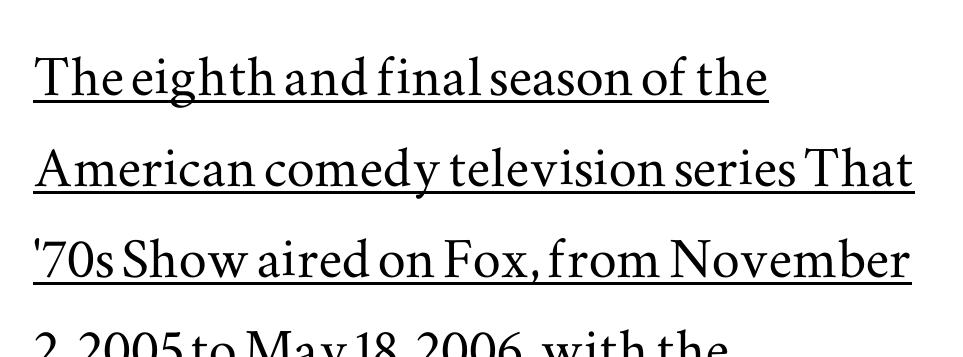
Q: Is the text italic (slanted)? A: No, it is upright.
Q: Is the typeface a serif or a sans-serif typeface? A: Serif.
Q: Is the text underlined? A: Yes.
Q: How is the paragraph aligned? A: Left-aligned.
Q: Is the spacing between letters normal or unusually wide? A: Normal.
Q: Is the spacing between lines tight, normal or loose? A: Normal.
Q: Width (condensed, normal, or wide)? A: Wide.
Q: Stroke contrast? A: Medium.
Q: x-height? A: Small.
Q: Monospaced? A: No.
